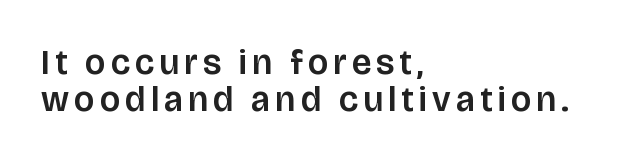
Check where the strokes stop: nothing finishes them off — pure sans. Style check: upright. The words here are not underlined. The setting favours the left margin, as ordinary paragraphs usually do. These lines huddle together more closely than default settings would place them. The passage shown is typed in a proportional face where columns would drift.
